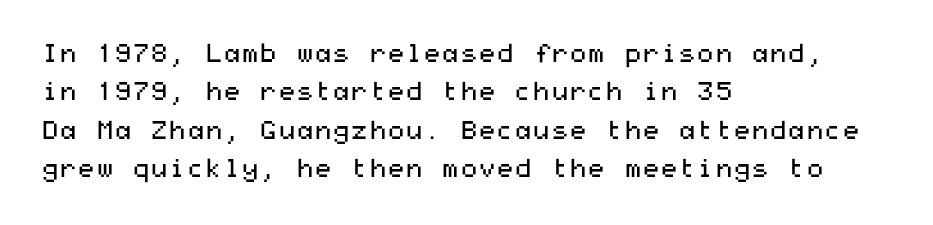
Q: Is the text bold? A: No.
Q: Is the text italic (slanted)? A: No, it is upright.
Q: Is the text underlined? A: No.
Q: How is the paragraph aligned? A: Left-aligned.
Q: Is the spacing between letters normal or unusually wide? A: Normal.
Q: Is the spacing between lines tight, normal or loose? A: Normal.
